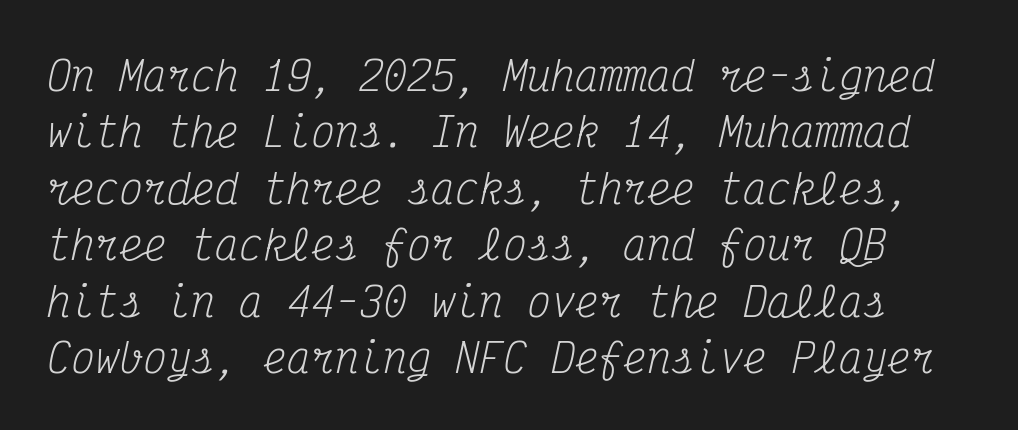
{"serif": "yes", "italic": "yes", "lean": "right", "slant_degrees": 12, "bold": "no", "weight": "regular", "width": "condensed", "stroke_contrast": "medium", "x_height": "medium", "monospaced": "yes", "underline": "no", "line_spacing": "normal", "line_spacing_ratio": 1.41, "letter_spacing": "normal", "letter_spacing_em": 0.0, "glyph_px": 40}
